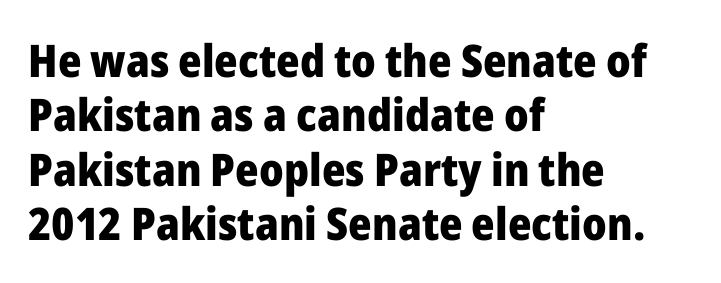
Q: Is the text bold? A: Yes.
Q: Is the text italic (slanted)? A: No, it is upright.
Q: Is the typeface a serif or a sans-serif typeface? A: Sans-serif.
Q: Is the text underlined? A: No.
Q: How is the paragraph aligned? A: Left-aligned.
Q: Is the spacing between letters normal or unusually wide? A: Normal.
Q: Width (condensed, normal, or wide)? A: Normal.
Q: Stroke contrast? A: Low.
Q: x-height? A: Medium.
Q: Monospaced? A: No.
